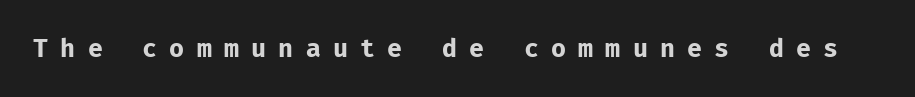
The image shows 25 px bold type, upright; set unusually wide letter spacing (+0.49 em), not underlined.
